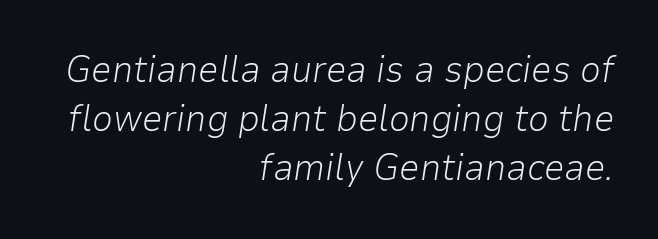
Baseline-to-baseline distance is the conventional proportion of letter height. Tracking here is standard; glyphs follow each other at the usual distance. A flush-right, rag-left setting is used for this passage. Weight: not bold — regular or lighter. These lines are rendered in a variable-pitch font. It's the slanting kind of type.
